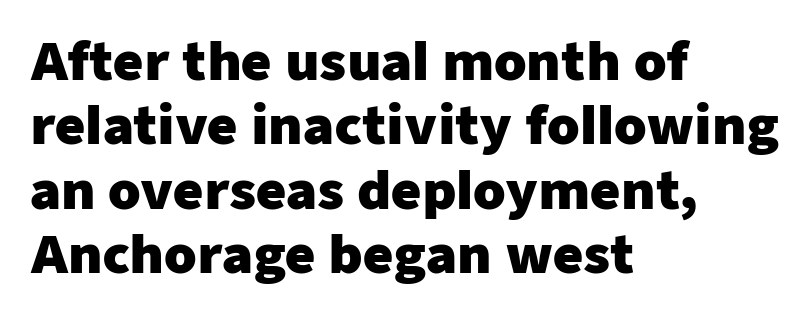
Q: Is the text bold? A: Yes.
Q: Is the text italic (slanted)? A: No, it is upright.
Q: Is the typeface a serif or a sans-serif typeface? A: Sans-serif.
Q: Is the text underlined? A: No.
Q: How is the paragraph aligned? A: Left-aligned.
Q: Is the spacing between letters normal or unusually wide? A: Normal.
Q: Width (condensed, normal, or wide)? A: Normal.
Q: Stroke contrast? A: Low.
Q: x-height? A: Medium.
Q: Monospaced? A: No.
